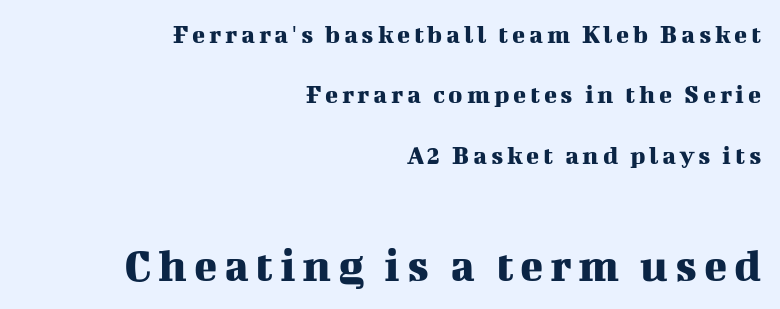
{"serif": "yes", "italic": "no", "width": "normal", "stroke_contrast": "medium", "x_height": "medium", "monospaced": "no", "underline": "no", "align": "right", "line_spacing": "loose", "line_spacing_ratio": 2.24, "larger_block": "second", "size_ratio": 1.78, "glyph_px": 48}
